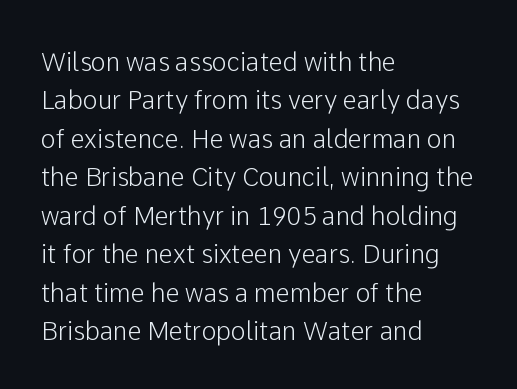
The image shows 25 px text type, upright; set left-aligned, normal line spacing (1.54x), normal letter spacing, not underlined.
